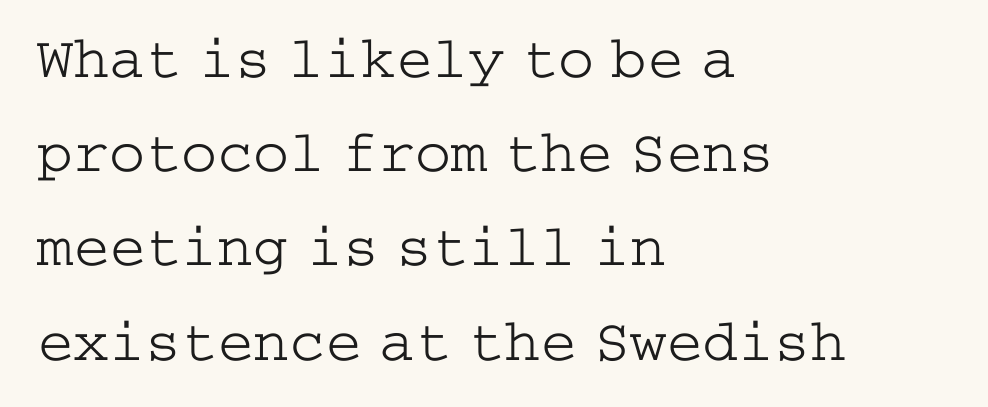
Q: Is the text bold? A: No.
Q: Is the text italic (slanted)? A: No, it is upright.
Q: Is the typeface a serif or a sans-serif typeface? A: Serif.
Q: Is the text underlined? A: No.
Q: How is the paragraph aligned? A: Left-aligned.
Q: Is the spacing between letters normal or unusually wide? A: Normal.
Q: Is the spacing between lines tight, normal or loose? A: Normal.
Q: Width (condensed, normal, or wide)? A: Wide.
Q: Stroke contrast? A: Low.
Q: x-height? A: Medium.
